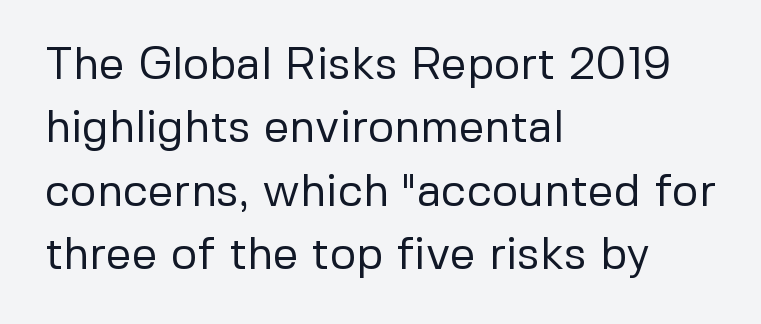
{"serif": "no", "italic": "no", "bold": "no", "weight": "regular", "width": "normal", "stroke_contrast": "low", "x_height": "medium", "monospaced": "no", "underline": "no", "align": "left", "line_spacing": "normal", "line_spacing_ratio": 1.41, "letter_spacing": "normal", "letter_spacing_em": 0.0, "glyph_px": 45}
